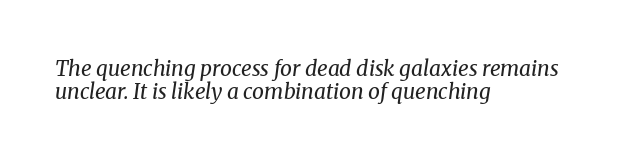
Q: Is the text bold? A: No.
Q: Is the text italic (slanted)? A: Yes, it leans right by about 8 degrees.
Q: Is the text underlined? A: No.
Q: How is the paragraph aligned? A: Left-aligned.
Q: Is the spacing between letters normal or unusually wide? A: Normal.
Q: Is the spacing between lines tight, normal or loose? A: Tight.
